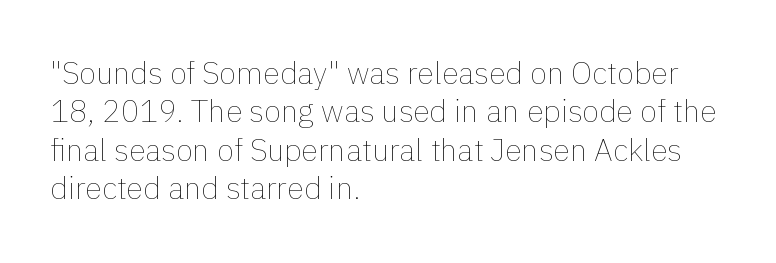
The image shows 31 px thin type, upright; set left-aligned, line spacing 1.24x, normal letter spacing, not underlined; low stroke contrast and a medium x-height.
